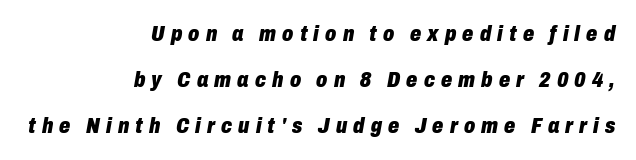
The image shows 22 px bold type, italic (leaning right); set right-aligned, loose line spacing (2.1x), unusually wide letter spacing (+0.28 em), not underlined.
